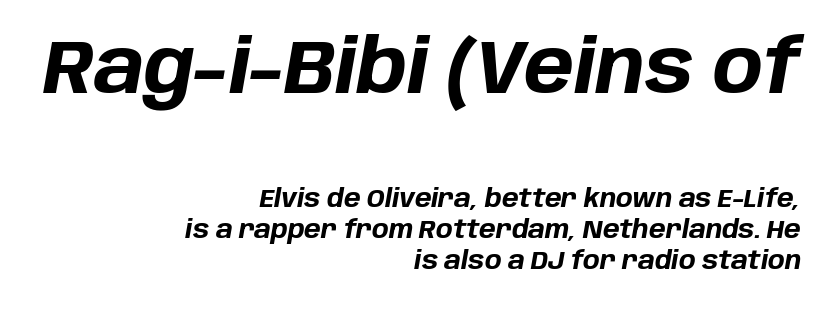
Q: Is the text bold? A: Yes.
Q: Is the text italic (slanted)? A: Yes, it leans right by about 10 degrees.
Q: Is the text underlined? A: No.
Q: How is the paragraph aligned? A: Right-aligned.
Q: Is the spacing between letters normal or unusually wide? A: Normal.
Q: Is the spacing between lines tight, normal or loose? A: Normal.
Q: Which block of text is set in a larger size, the first (top) or the second (bottom)? A: The first (top) one.
Q: Width (condensed, normal, or wide)? A: Normal.
Q: Stroke contrast? A: Low.
Q: x-height? A: Large.
Q: Monospaced? A: No.
